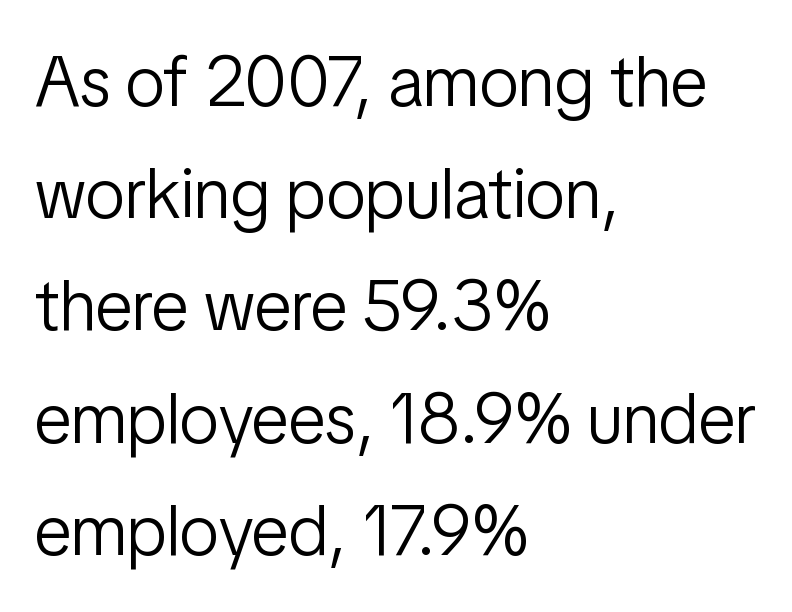
{"serif": "no", "italic": "no", "bold": "no", "weight": "light", "width": "condensed", "stroke_contrast": "low", "x_height": "medium", "monospaced": "no", "underline": "no", "align": "left", "line_spacing": "normal", "line_spacing_ratio": 1.58, "letter_spacing": "normal", "letter_spacing_em": 0.0, "glyph_px": 71}
